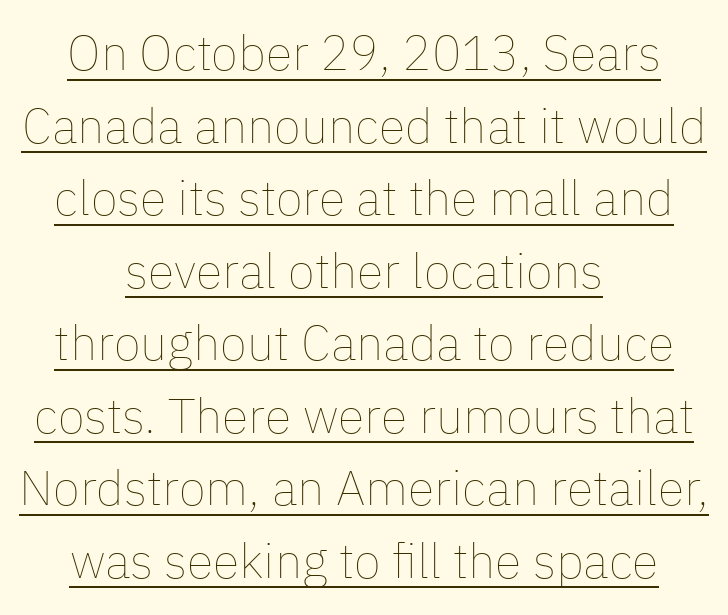
Each letter keeps its own natural width here, so spacing adapts to shape. In designer terms, the underline attribute is active on this setting. The letters stand straight up with perfectly vertical stems. Characters follow at the spacing the type designer built in. Leading matches the norm, producing a regular column.
